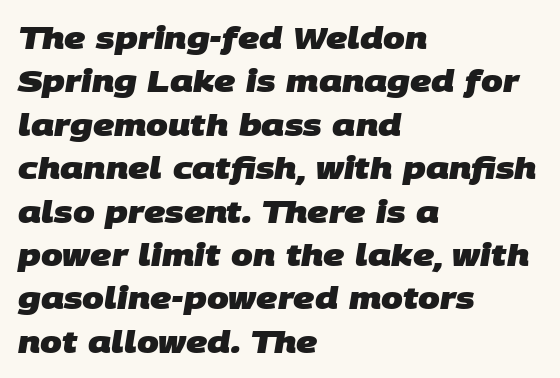
The type is set solid horizontally, with unmodified tracking. Does the leading feel generous? No, just average. The gap between lines stays unmarked. Typographic density is high because the face is bold.
